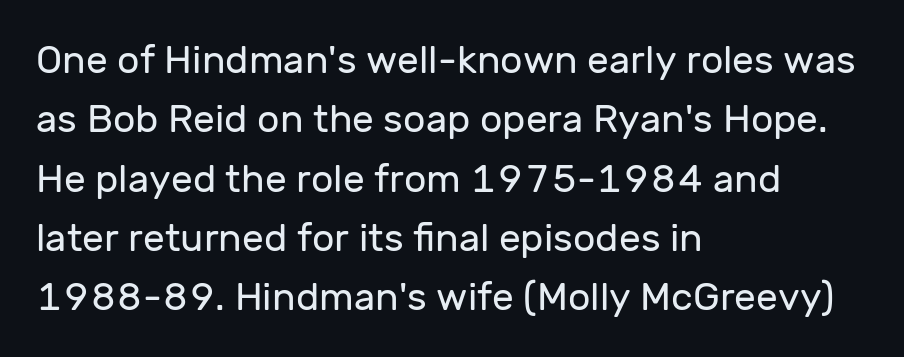
The image shows 39 px regular-weight sans-serif type, upright; set left-aligned, normal line spacing (1.52x), normal letter spacing, not underlined; low stroke contrast and a medium x-height.
